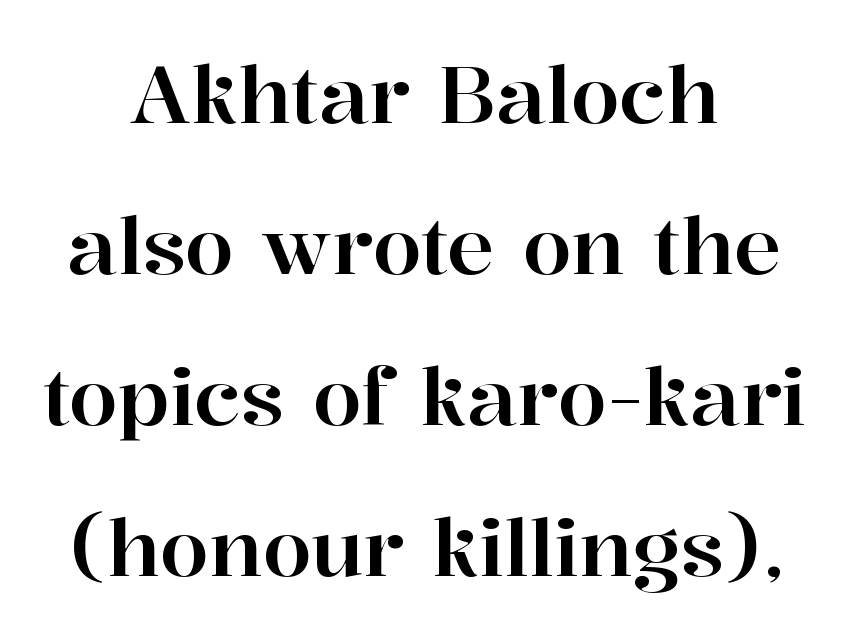
{"serif": "yes", "italic": "no", "width": "normal", "stroke_contrast": "high", "x_height": "medium", "monospaced": "no", "underline": "no", "align": "center", "line_spacing": "loose", "line_spacing_ratio": 1.91, "letter_spacing": "normal", "letter_spacing_em": 0.0, "glyph_px": 79}
